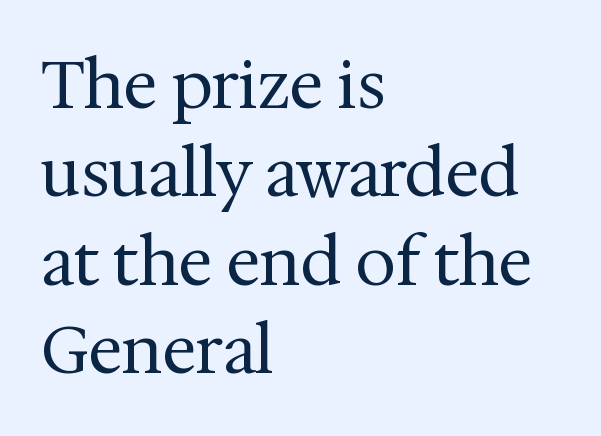
Q: Is the text bold? A: No.
Q: Is the text italic (slanted)? A: No, it is upright.
Q: Is the typeface a serif or a sans-serif typeface? A: Serif.
Q: Is the text underlined? A: No.
Q: How is the paragraph aligned? A: Left-aligned.
Q: Is the spacing between letters normal or unusually wide? A: Normal.
Q: Is the spacing between lines tight, normal or loose? A: Normal.
Q: Width (condensed, normal, or wide)? A: Normal.
Q: Stroke contrast? A: Medium.
Q: x-height? A: Medium.
Q: Monospaced? A: No.
